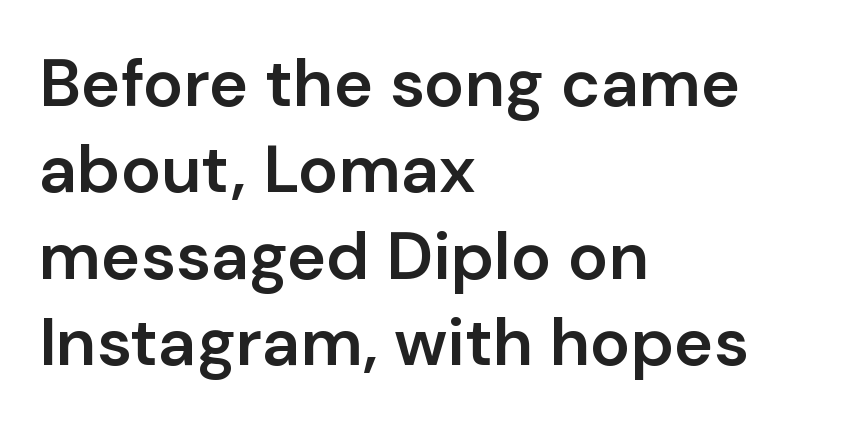
Q: Is the text bold? A: Semi-bold.
Q: Is the text italic (slanted)? A: No, it is upright.
Q: Is the typeface a serif or a sans-serif typeface? A: Sans-serif.
Q: Is the text underlined? A: No.
Q: How is the paragraph aligned? A: Left-aligned.
Q: Is the spacing between letters normal or unusually wide? A: Normal.
Q: Is the spacing between lines tight, normal or loose? A: Normal.
Q: Width (condensed, normal, or wide)? A: Normal.
Q: Stroke contrast? A: Low.
Q: x-height? A: Medium.
Q: Monospaced? A: No.
